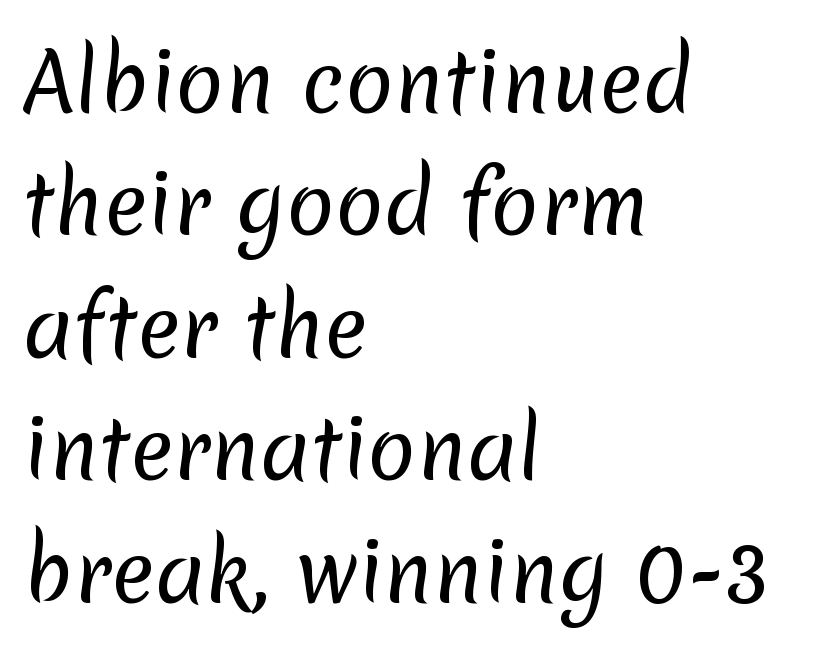
Q: Is the text bold? A: No.
Q: Is the typeface a serif or a sans-serif typeface? A: Sans-serif.
Q: Is the text underlined? A: No.
Q: How is the paragraph aligned? A: Left-aligned.
Q: Is the spacing between letters normal or unusually wide? A: Normal.
Q: Is the spacing between lines tight, normal or loose? A: Normal.
Q: Width (condensed, normal, or wide)? A: Normal.
Q: Stroke contrast? A: Low.
Q: x-height? A: Medium.
Q: Monospaced? A: No.
